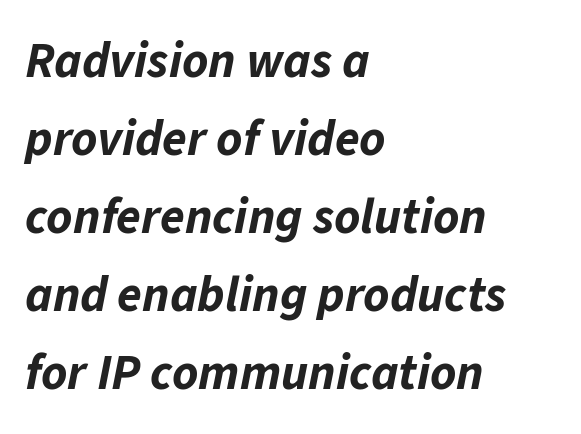
Q: Is the text bold? A: Yes.
Q: Is the text italic (slanted)? A: Yes, it leans right by about 11 degrees.
Q: Is the text underlined? A: No.
Q: How is the paragraph aligned? A: Left-aligned.
Q: Is the spacing between letters normal or unusually wide? A: Normal.
Q: Is the spacing between lines tight, normal or loose? A: Normal.
Q: Width (condensed, normal, or wide)? A: Normal.
Q: Stroke contrast? A: Low.
Q: x-height? A: Medium.
Q: Monospaced? A: No.
